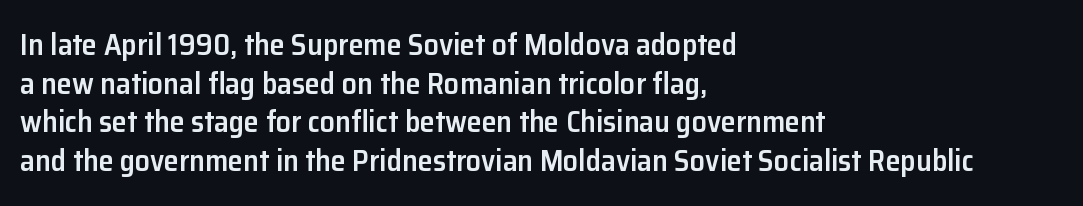
Q: Is the text bold? A: Semi-bold.
Q: Is the text italic (slanted)? A: No, it is upright.
Q: Is the typeface a serif or a sans-serif typeface? A: Sans-serif.
Q: Is the text underlined? A: No.
Q: How is the paragraph aligned? A: Left-aligned.
Q: Is the spacing between letters normal or unusually wide? A: Normal.
Q: Is the spacing between lines tight, normal or loose? A: Normal.
Q: Width (condensed, normal, or wide)? A: Normal.
Q: Stroke contrast? A: Low.
Q: x-height? A: Medium.
Q: Monospaced? A: No.
